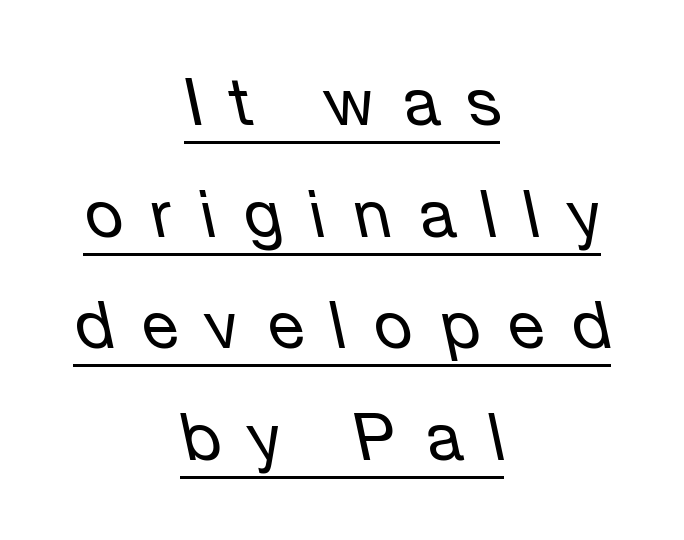
Q: Is the text bold? A: No.
Q: Is the text italic (slanted)? A: Yes, it leans left by about 12 degrees.
Q: Is the text underlined? A: Yes.
Q: How is the paragraph aligned? A: Centered.
Q: Is the spacing between letters normal or unusually wide? A: Unusually wide.
Q: Is the spacing between lines tight, normal or loose? A: Normal.
Q: Width (condensed, normal, or wide)? A: Normal.
Q: Stroke contrast? A: Low.
Q: x-height? A: Medium.
Q: Monospaced? A: No.
